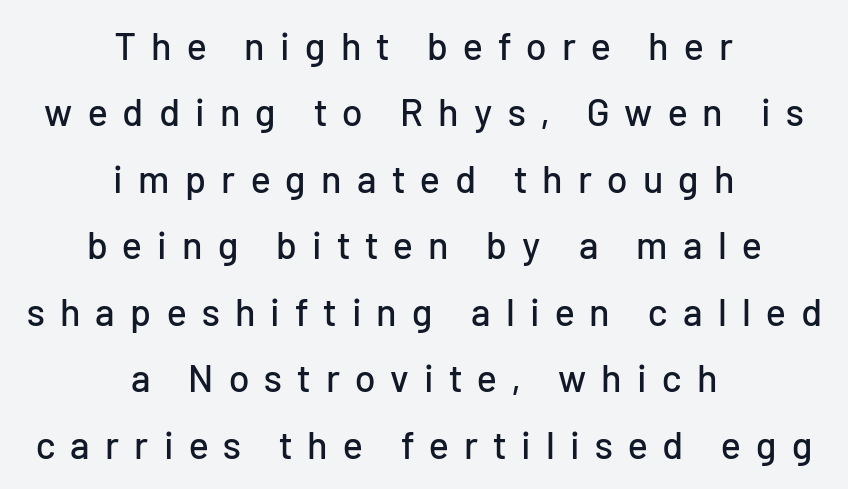
{"serif": "no", "italic": "no", "width": "normal", "stroke_contrast": "low", "x_height": "medium", "monospaced": "no", "underline": "no", "align": "center", "line_spacing_ratio": 1.75, "letter_spacing": "wide", "letter_spacing_em": 0.4, "glyph_px": 38}
